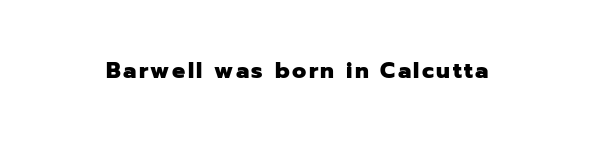
{"italic": "no", "bold": "yes", "underline": "no", "glyph_px": 22}
